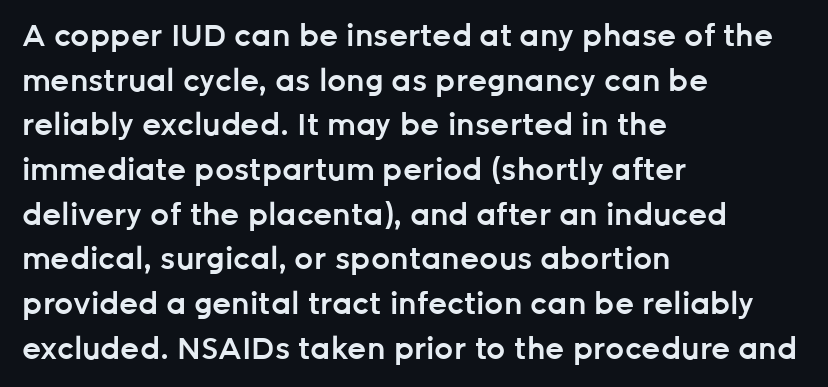
Q: Is the text bold? A: Semi-bold.
Q: Is the text italic (slanted)? A: No, it is upright.
Q: Is the typeface a serif or a sans-serif typeface? A: Sans-serif.
Q: Is the text underlined? A: No.
Q: How is the paragraph aligned? A: Left-aligned.
Q: Is the spacing between letters normal or unusually wide? A: Normal.
Q: Is the spacing between lines tight, normal or loose? A: Normal.
Q: Width (condensed, normal, or wide)? A: Normal.
Q: Stroke contrast? A: Low.
Q: x-height? A: Medium.
Q: Monospaced? A: No.
